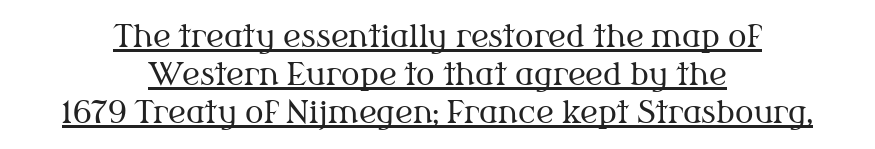
The image shows 31 px regular-weight serif type, upright; set centered, line spacing 1.22x, normal letter spacing, underlined; medium stroke contrast and a medium x-height.
